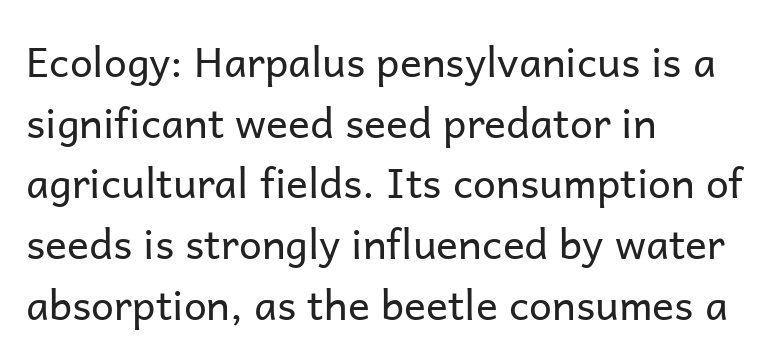
The image shows 41 px regular-weight sans-serif type, upright; set left-aligned, normal line spacing (1.48x), normal letter spacing, not underlined; low stroke contrast and a medium x-height.
